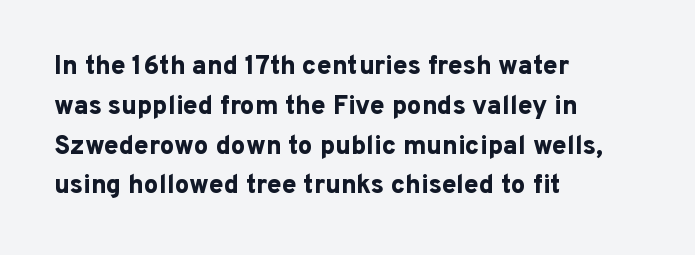
Q: Is the text bold? A: Yes.
Q: Is the text italic (slanted)? A: No, it is upright.
Q: Is the text underlined? A: No.
Q: How is the paragraph aligned? A: Left-aligned.
Q: Is the spacing between letters normal or unusually wide? A: Normal.
Q: Is the spacing between lines tight, normal or loose? A: Normal.
